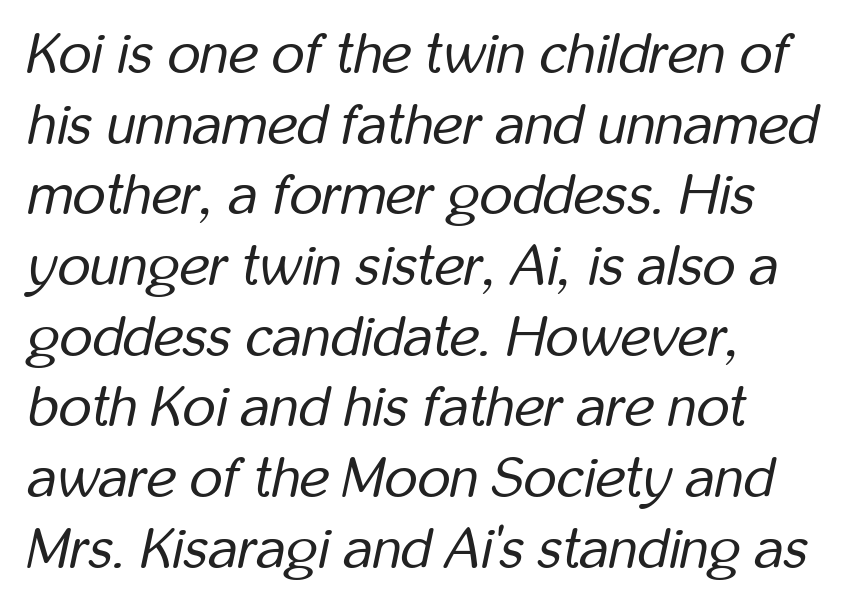
The image shows 57 px regular-weight, condensed type, italic (leaning right); set left-aligned, line spacing 1.24x, normal letter spacing, not underlined; low stroke contrast and a medium x-height.
